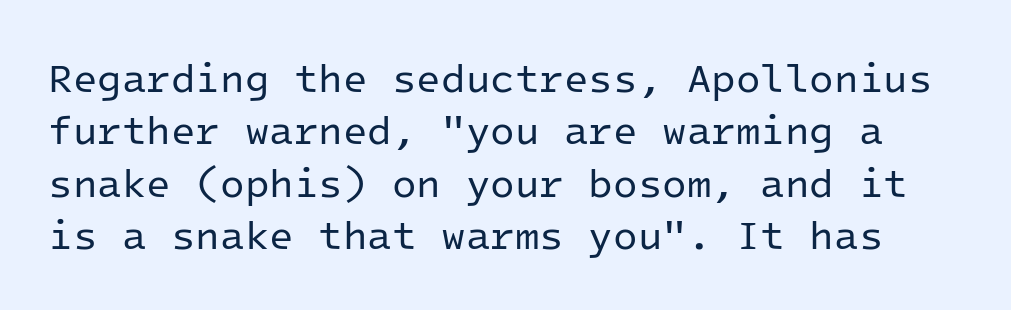
{"serif": "no", "italic": "no", "bold": "no", "weight": "regular", "width": "normal", "stroke_contrast": "low", "x_height": "medium", "monospaced": "yes", "underline": "no", "line_spacing": "normal", "line_spacing_ratio": 1.31, "letter_spacing": "normal", "letter_spacing_em": 0.0, "glyph_px": 40}
